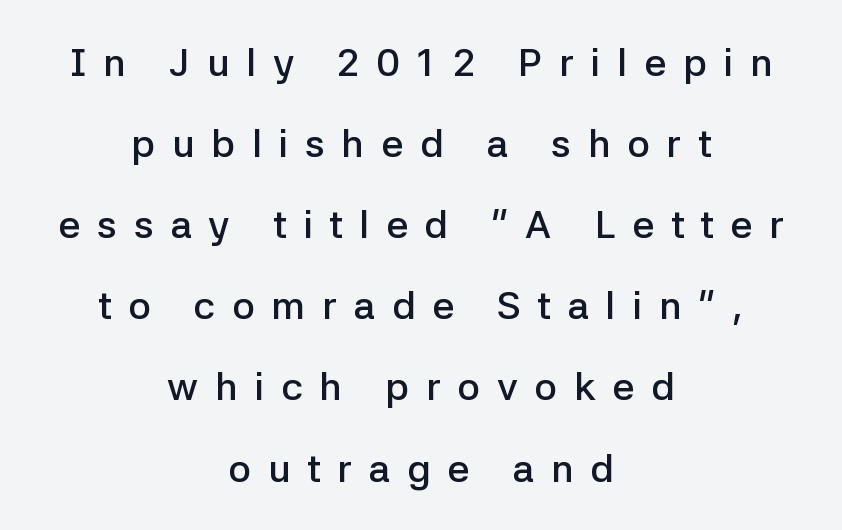
Q: Is the text bold? A: Semi-bold.
Q: Is the text italic (slanted)? A: No, it is upright.
Q: Is the typeface a serif or a sans-serif typeface? A: Sans-serif.
Q: Is the text underlined? A: No.
Q: How is the paragraph aligned? A: Centered.
Q: Is the spacing between letters normal or unusually wide? A: Unusually wide.
Q: Is the spacing between lines tight, normal or loose? A: Loose.
Q: Width (condensed, normal, or wide)? A: Normal.
Q: Stroke contrast? A: Low.
Q: x-height? A: Medium.
Q: Monospaced? A: No.
